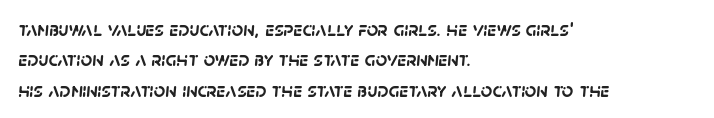
Inter-character spacing is left at the font's built-in metrics. The lines sit at an ordinary, default distance from one another. Plain, unruled lines of type. Stroke thickness is high; the sample reads as a true bold.
